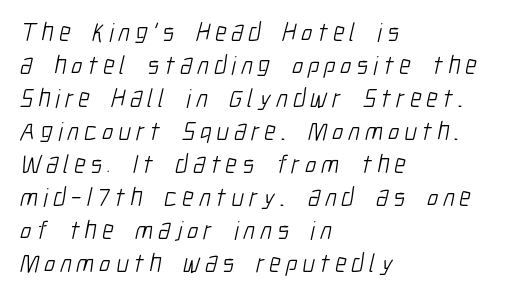
{"bold": "no", "underline": "no", "align": "left", "line_spacing": "normal", "line_spacing_ratio": 1.27, "letter_spacing": "wide", "letter_spacing_em": 0.2, "glyph_px": 26}
